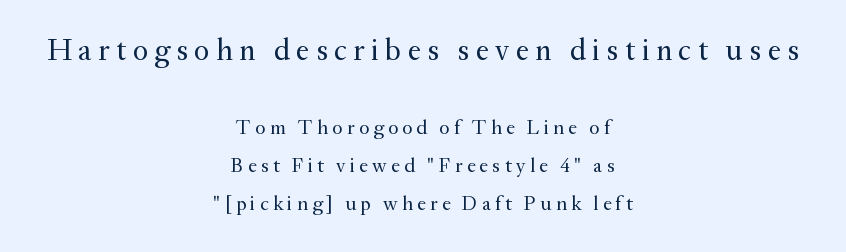
Q: Is the text bold? A: No.
Q: Is the text italic (slanted)? A: No, it is upright.
Q: Is the typeface a serif or a sans-serif typeface? A: Serif.
Q: Is the text underlined? A: No.
Q: How is the paragraph aligned? A: Centered.
Q: Is the spacing between letters normal or unusually wide? A: Unusually wide.
Q: Is the spacing between lines tight, normal or loose? A: Loose.
Q: Which block of text is set in a larger size, the first (top) or the second (bottom)? A: The first (top) one.
Q: Width (condensed, normal, or wide)? A: Normal.
Q: Stroke contrast? A: Medium.
Q: x-height? A: Small.
Q: Monospaced? A: No.
